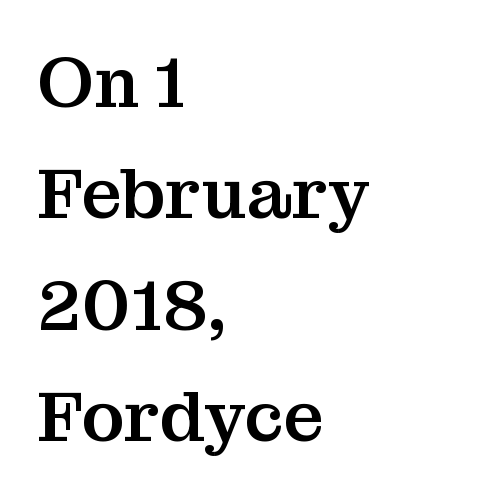
{"serif": "yes", "italic": "no", "width": "normal", "stroke_contrast": "medium", "x_height": "medium", "monospaced": "no", "underline": "no", "align": "left", "line_spacing": "normal", "line_spacing_ratio": 1.57, "letter_spacing": "normal", "letter_spacing_em": 0.0, "glyph_px": 71}
